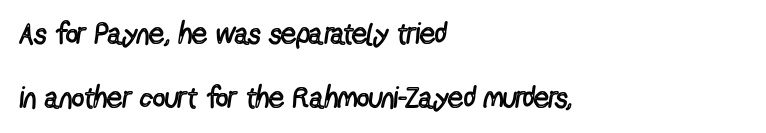
{"serif": "no", "bold": "no", "weight": "regular", "width": "condensed", "x_height": "medium", "monospaced": "no", "underline": "no", "align": "left", "line_spacing": "loose", "line_spacing_ratio": 2.15, "letter_spacing": "normal", "letter_spacing_em": 0.0, "glyph_px": 30}
